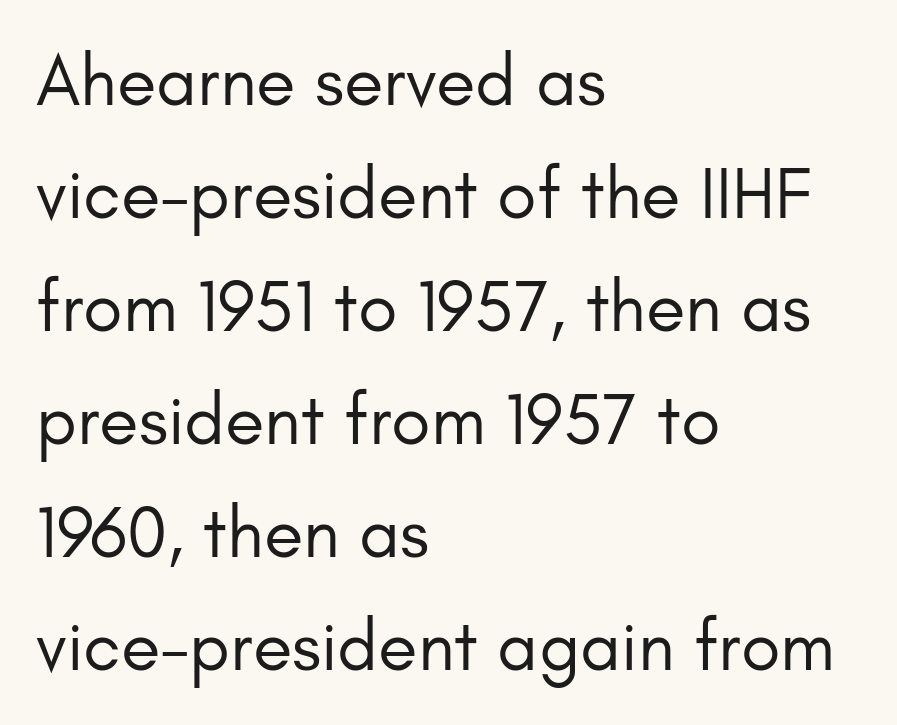
Q: Is the text bold? A: No.
Q: Is the text italic (slanted)? A: No, it is upright.
Q: Is the typeface a serif or a sans-serif typeface? A: Sans-serif.
Q: Is the text underlined? A: No.
Q: How is the paragraph aligned? A: Left-aligned.
Q: Is the spacing between letters normal or unusually wide? A: Normal.
Q: Is the spacing between lines tight, normal or loose? A: Normal.
Q: Width (condensed, normal, or wide)? A: Normal.
Q: Stroke contrast? A: Low.
Q: x-height? A: Small.
Q: Monospaced? A: No.
